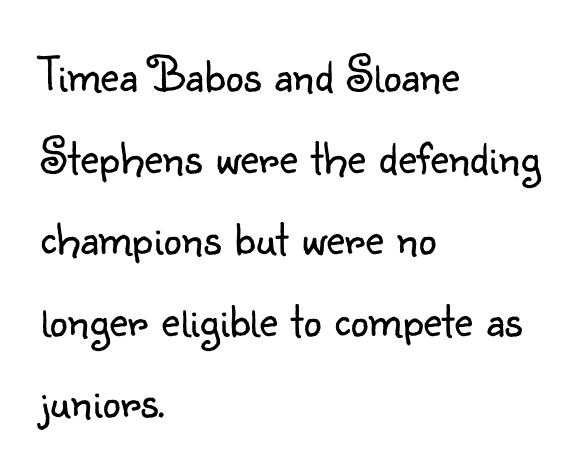
{"serif": "no", "italic": "no", "bold": "no", "weight": "light", "width": "normal", "stroke_contrast": "low", "x_height": "small", "monospaced": "no", "underline": "no", "align": "left", "line_spacing": "normal", "line_spacing_ratio": 1.6, "letter_spacing": "normal", "letter_spacing_em": 0.0, "glyph_px": 51}
